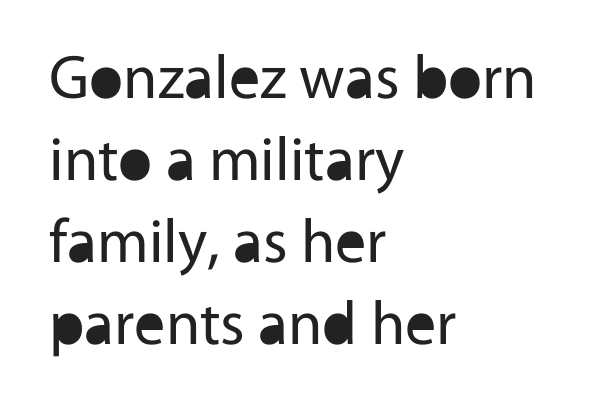
{"serif": "no", "italic": "no", "bold": "no", "weight": "regular", "width": "normal", "x_height": "medium", "monospaced": "no", "underline": "no", "align": "left", "line_spacing": "normal", "line_spacing_ratio": 1.32, "letter_spacing": "normal", "letter_spacing_em": 0.0, "glyph_px": 62}
